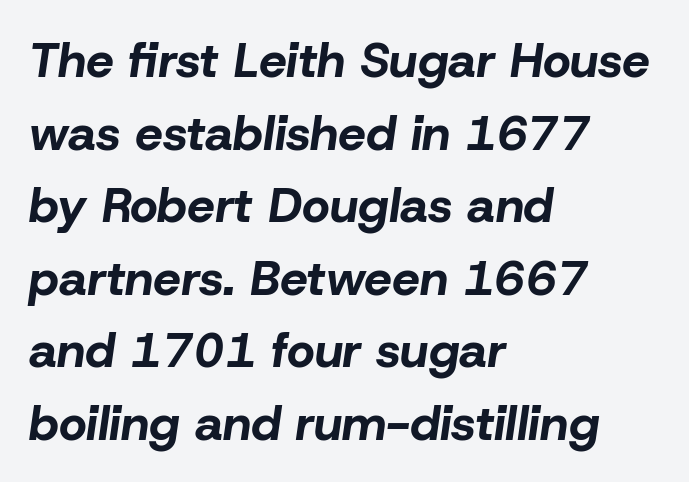
These words are printed bold, with thick strokes throughout. Glance below the letters and you will spot only blank space. Glyph-to-glyph distance matches everyday printed text. One-word summary of the alignment: left. Leading: standard. A typesetter would call this proportional, since set widths differ per character.
